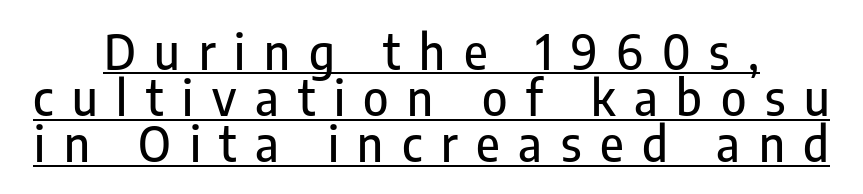
{"serif": "no", "italic": "no", "width": "condensed", "stroke_contrast": "low", "x_height": "medium", "monospaced": "no", "underline": "yes", "align": "center", "line_spacing": "tight", "line_spacing_ratio": 0.96, "letter_spacing": "wide", "letter_spacing_em": 0.39, "glyph_px": 48}
